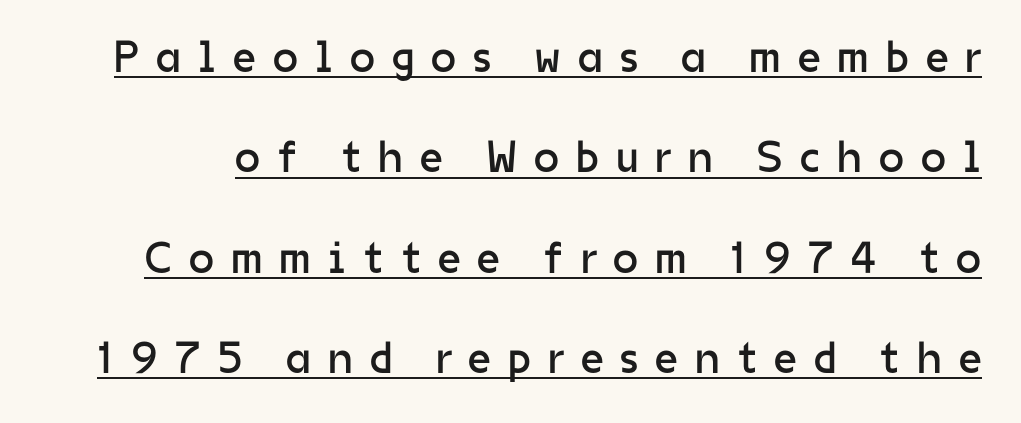
{"serif": "no", "italic": "no", "bold": "no", "weight": "regular", "width": "normal", "stroke_contrast": "low", "x_height": "medium", "monospaced": "no", "underline": "yes", "line_spacing": "loose", "line_spacing_ratio": 2.23, "letter_spacing": "wide", "letter_spacing_em": 0.38, "glyph_px": 45}
